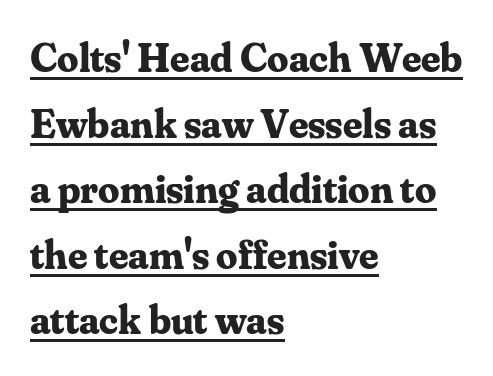
Q: Is the text bold? A: Yes.
Q: Is the text italic (slanted)? A: No, it is upright.
Q: Is the typeface a serif or a sans-serif typeface? A: Serif.
Q: Is the text underlined? A: Yes.
Q: How is the paragraph aligned? A: Left-aligned.
Q: Is the spacing between letters normal or unusually wide? A: Normal.
Q: Is the spacing between lines tight, normal or loose? A: Normal.
Q: Width (condensed, normal, or wide)? A: Normal.
Q: Stroke contrast? A: Medium.
Q: x-height? A: Small.
Q: Monospaced? A: No.
